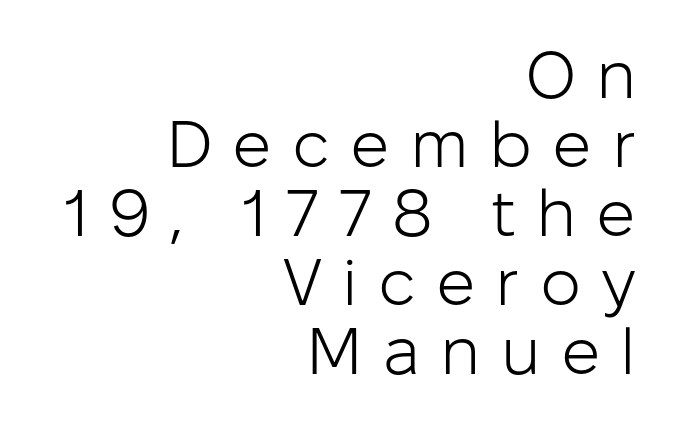
The image shows 65 px light sans-serif type, upright; set right-aligned, tight line spacing (1.06x), unusually wide letter spacing (+0.31 em), not underlined; low stroke contrast and a medium x-height.
